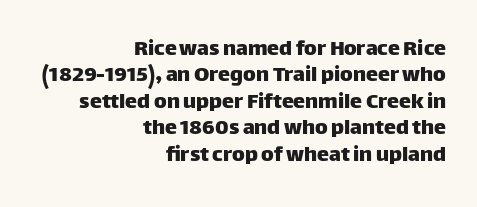
Style check: upright. One-word summary of the alignment: right. The tracking reads as untouched default to a designer's eye. Underlining? Definitely not there.
